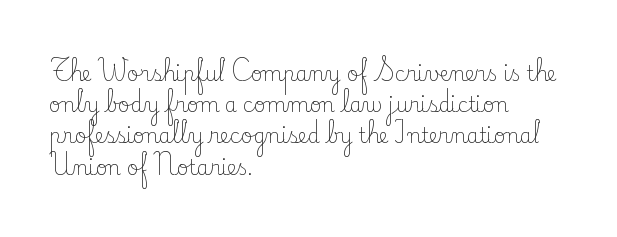
The image shows 20 px text type, upright; set left-aligned, normal line spacing (1.56x), normal letter spacing, not underlined.
